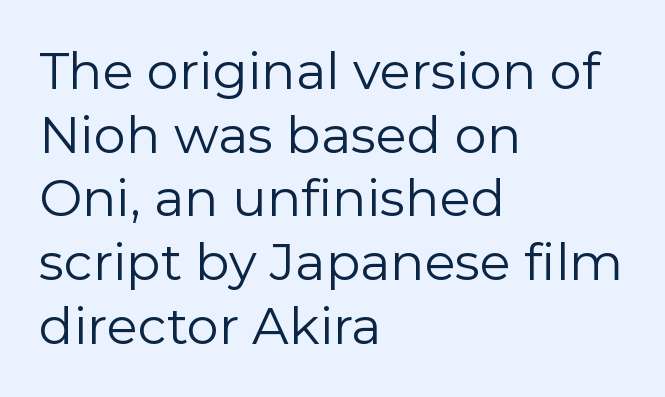
A classic flush-left, rag-right setting is used for this passage. Vertically, the passage feels balanced, rows spaced as you'd expect. Does the type have serifs? No, each stem ends abruptly. The type is set solid horizontally, with unmodified tracking. The foot of each line stays bare and open.
